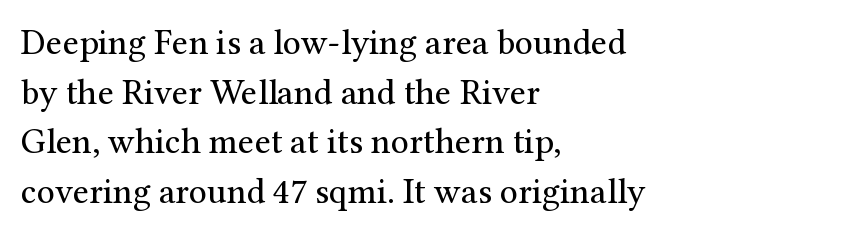
Normally led — the rows are evenly, conventionally spaced. Layout note: lines flush left. Style check: upright. Tracking here is standard; glyphs follow each other at the usual distance. Stems and bowls with no extra thickness — not bold. This sample has the flowing, uneven cadence of proportional lettering.
